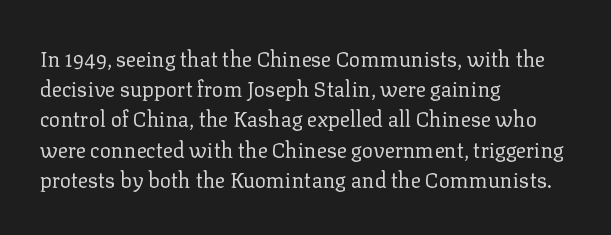
The image shows 21 px text type, upright; set left-aligned, normal line spacing (1.44x), normal letter spacing, not underlined.
